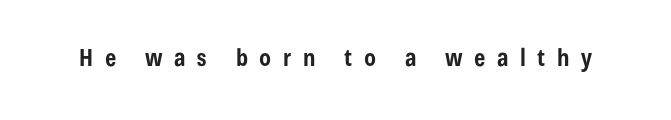
Q: Is the text bold? A: Yes.
Q: Is the text italic (slanted)? A: No, it is upright.
Q: Is the text underlined? A: No.
Q: Is the spacing between letters normal or unusually wide? A: Unusually wide.
